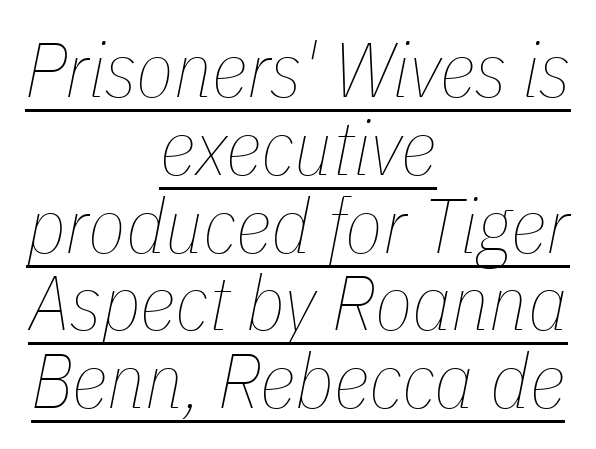
The image shows 77 px thin, condensed type, italic (leaning right); set centered, tight line spacing (1.01x), normal letter spacing, underlined; low stroke contrast and a medium x-height.
